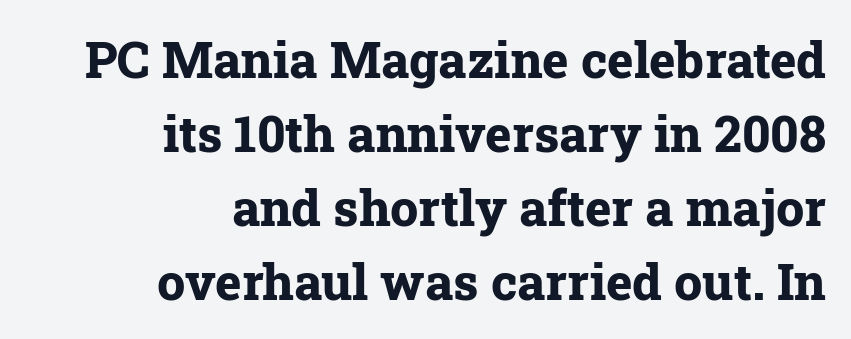
Q: Is the text bold? A: Yes.
Q: Is the text italic (slanted)? A: No, it is upright.
Q: Is the typeface a serif or a sans-serif typeface? A: Serif.
Q: Is the text underlined? A: No.
Q: How is the paragraph aligned? A: Right-aligned.
Q: Is the spacing between letters normal or unusually wide? A: Normal.
Q: Is the spacing between lines tight, normal or loose? A: Normal.
Q: Width (condensed, normal, or wide)? A: Normal.
Q: Stroke contrast? A: Low.
Q: x-height? A: Medium.
Q: Monospaced? A: No.
